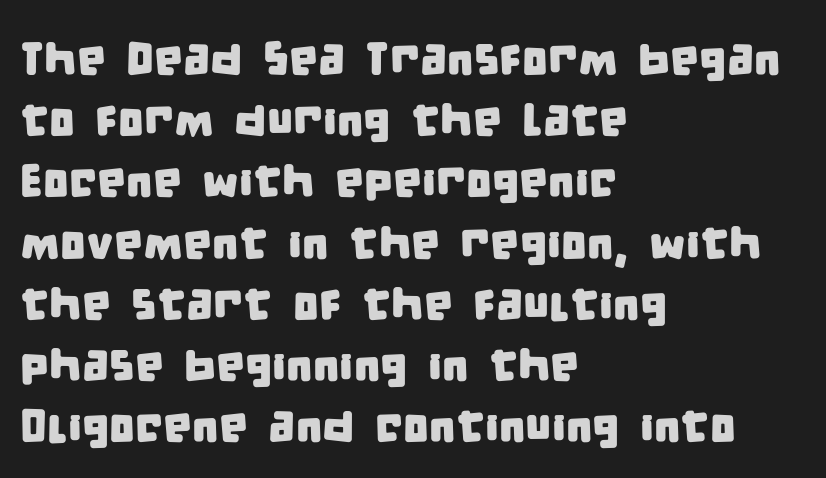
Q: Is the typeface a serif or a sans-serif typeface? A: Sans-serif.
Q: Is the text underlined? A: No.
Q: How is the paragraph aligned? A: Left-aligned.
Q: Is the spacing between letters normal or unusually wide? A: Normal.
Q: Is the spacing between lines tight, normal or loose? A: Normal.
Q: Width (condensed, normal, or wide)? A: Condensed.
Q: Stroke contrast? A: Low.
Q: x-height? A: Large.
Q: Monospaced? A: No.
